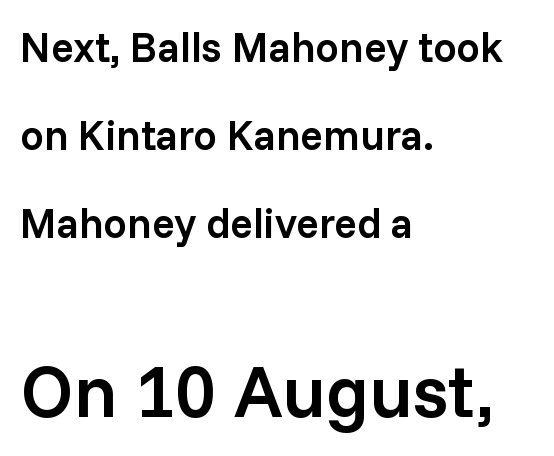
{"serif": "no", "italic": "no", "bold": "semi", "weight": "semibold", "width": "normal", "stroke_contrast": "low", "x_height": "medium", "monospaced": "no", "underline": "no", "align": "left", "line_spacing": "loose", "line_spacing_ratio": 2.09, "letter_spacing": "normal", "letter_spacing_em": 0.0, "larger_block": "second", "size_ratio": 1.76, "glyph_px": 74}
